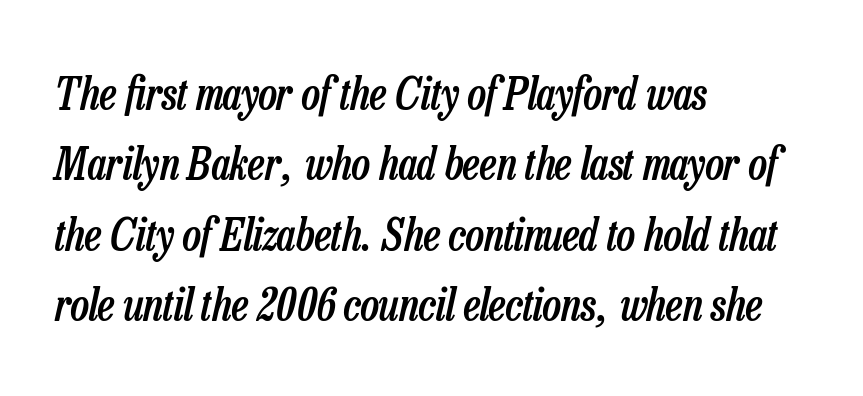
Q: Is the text bold? A: Semi-bold.
Q: Is the text italic (slanted)? A: Yes, it leans right by about 13 degrees.
Q: Is the text underlined? A: No.
Q: How is the paragraph aligned? A: Left-aligned.
Q: Is the spacing between letters normal or unusually wide? A: Normal.
Q: Is the spacing between lines tight, normal or loose? A: Normal.
Q: Width (condensed, normal, or wide)? A: Condensed.
Q: Stroke contrast? A: Low.
Q: x-height? A: Medium.
Q: Monospaced? A: No.
